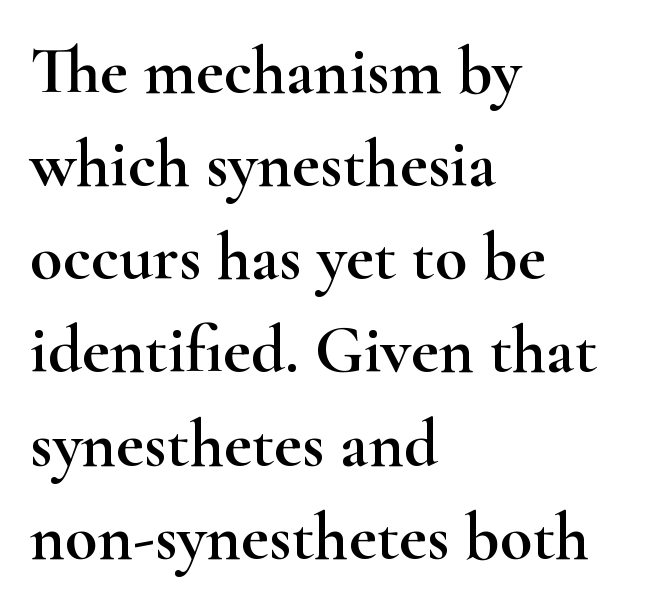
{"serif": "yes", "italic": "no", "width": "wide", "stroke_contrast": "high", "x_height": "small", "monospaced": "no", "underline": "no", "align": "left", "line_spacing": "normal", "line_spacing_ratio": 1.39, "letter_spacing": "normal", "letter_spacing_em": 0.0, "glyph_px": 67}
